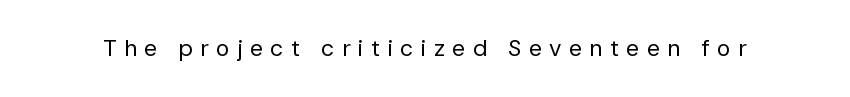
The letterforms sit at book weight or below. Letters rest on an invisible, unmarked baseline. You could only call the tracking loose — the letters float apart. Style check: upright.
